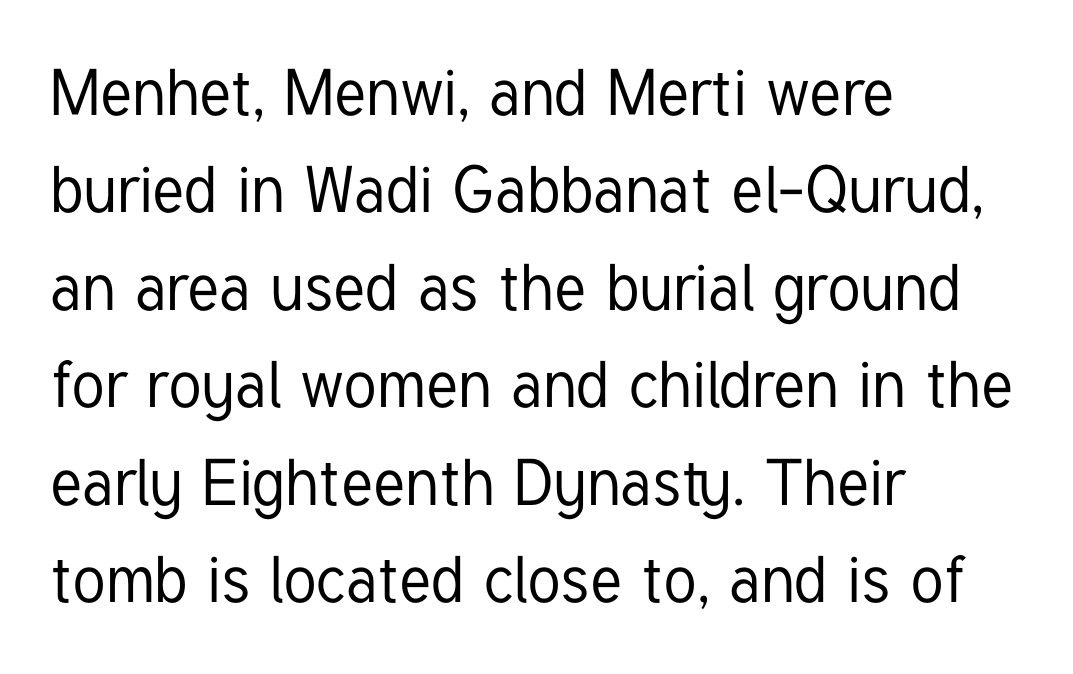
{"serif": "no", "italic": "no", "width": "condensed", "stroke_contrast": "low", "x_height": "medium", "monospaced": "no", "underline": "no", "align": "left", "line_spacing": "normal", "line_spacing_ratio": 1.5, "letter_spacing": "normal", "letter_spacing_em": 0.0, "glyph_px": 65}
